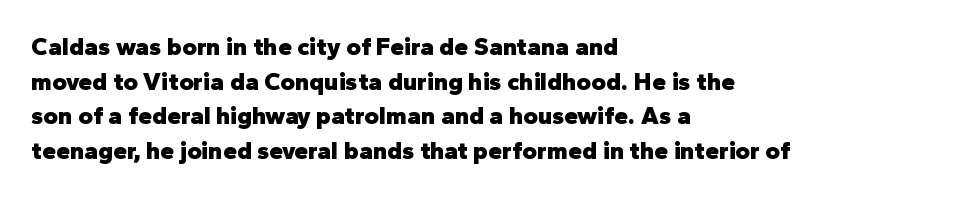
The type sits square on the baseline with zero lean. Summary of weight: heavy, a full bold. Rule under the text: the space is simply empty. Is the letter spacing exaggerated? No — it looks like the ordinary default.
